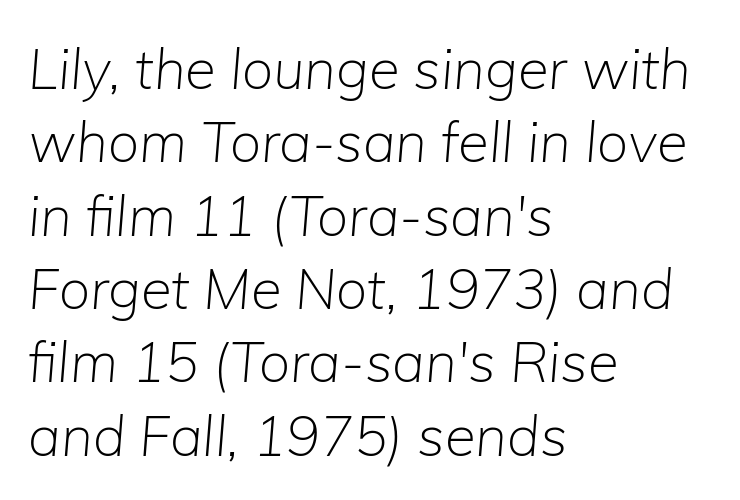
The image shows 56 px light type, italic (leaning right); set left-aligned, normal line spacing (1.31x), normal letter spacing, not underlined; low stroke contrast and a medium x-height.
